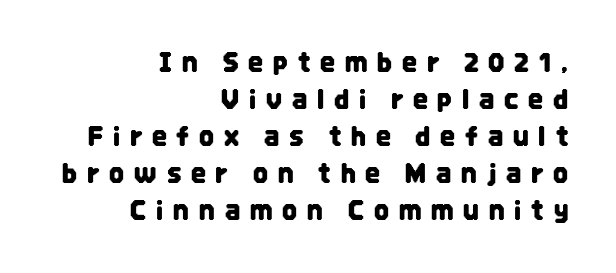
These lines sit exactly where default settings would place them. One-word summary of the alignment: right. Upright lettering throughout. Descenders are the only things crossing below the line. This rendering widens character spacing well past its baseline value.
